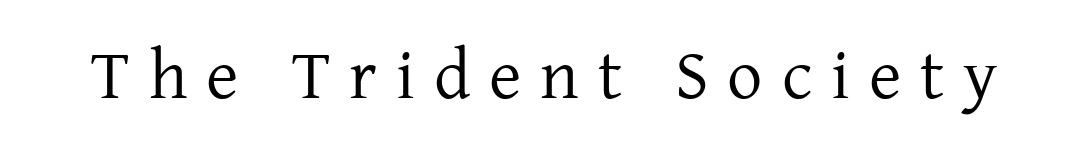
No letter is thick-stroked: the sample isn't bold. Style check: upright. A typesetter would label this face a serif. These lines are rendered in a variable-pitch font. Type without underlining.
